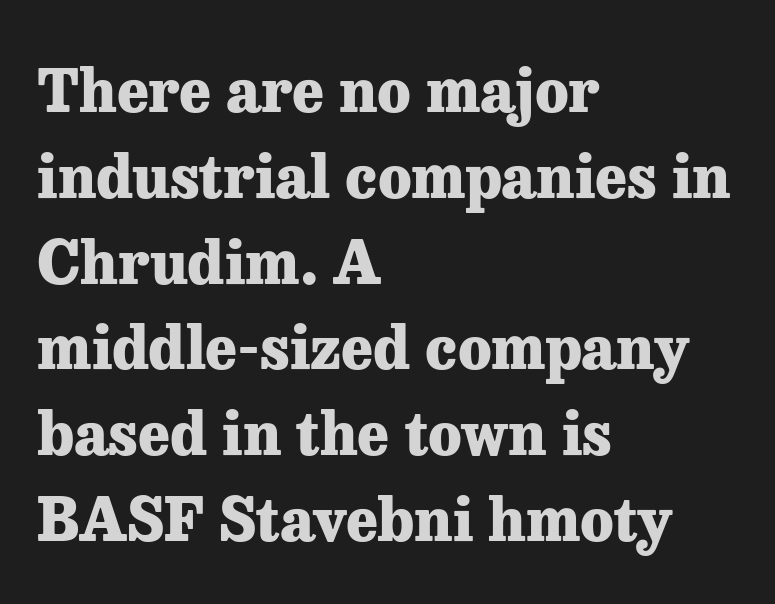
{"serif": "yes", "italic": "no", "bold": "yes", "weight": "heavy", "width": "normal", "stroke_contrast": "low", "x_height": "medium", "monospaced": "no", "underline": "no", "align": "left", "line_spacing": "normal", "line_spacing_ratio": 1.43, "letter_spacing": "normal", "letter_spacing_em": 0.0, "glyph_px": 60}
